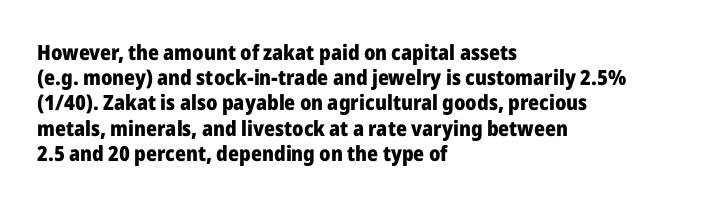
{"italic": "no", "bold": "yes", "underline": "no", "align": "left", "line_spacing_ratio": 1.2, "letter_spacing": "normal", "letter_spacing_em": 0.0, "glyph_px": 21}
